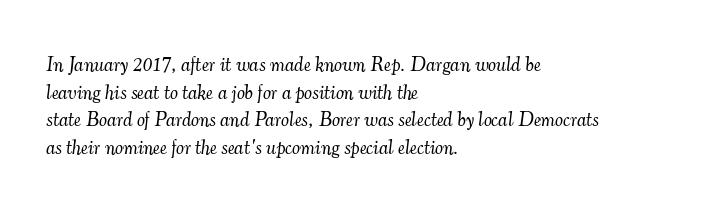
The image shows 20 px text type, italic (leaning right); set left-aligned, normal line spacing (1.38x), normal letter spacing, not underlined.
